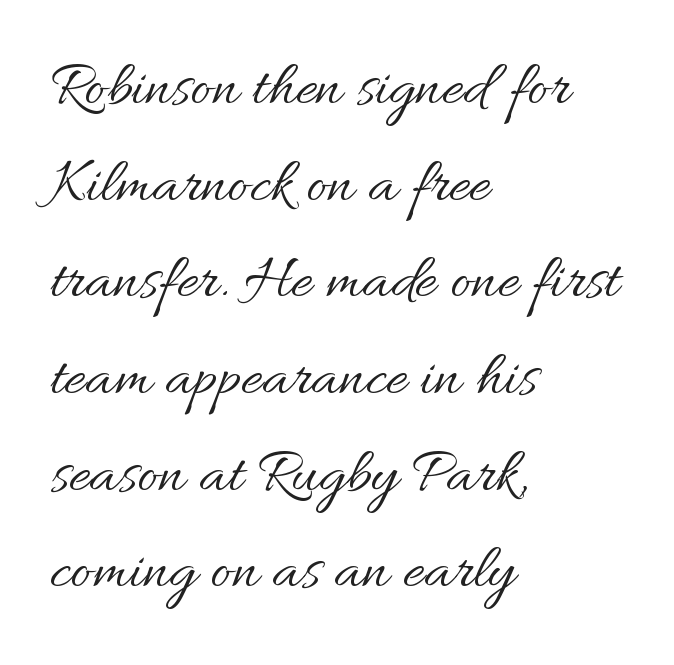
{"bold": "no", "weight": "regular", "width": "normal", "stroke_contrast": "medium", "x_height": "small", "monospaced": "no", "underline": "no", "align": "left", "line_spacing": "normal", "line_spacing_ratio": 1.51, "letter_spacing": "normal", "letter_spacing_em": 0.0, "glyph_px": 64}
